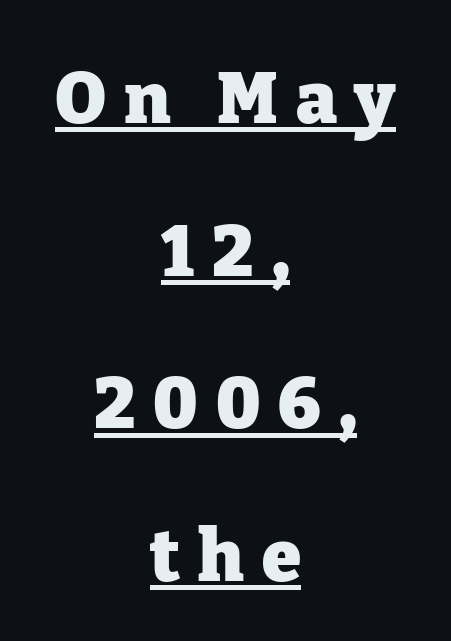
Looks like someone drew a line under every word here. These lines have a slow, spaced-out rhythm from letter to letter. The glyphs have the mass of a bold cut. Both edges are ragged and mirror each other, which tells us the setting is centered.
